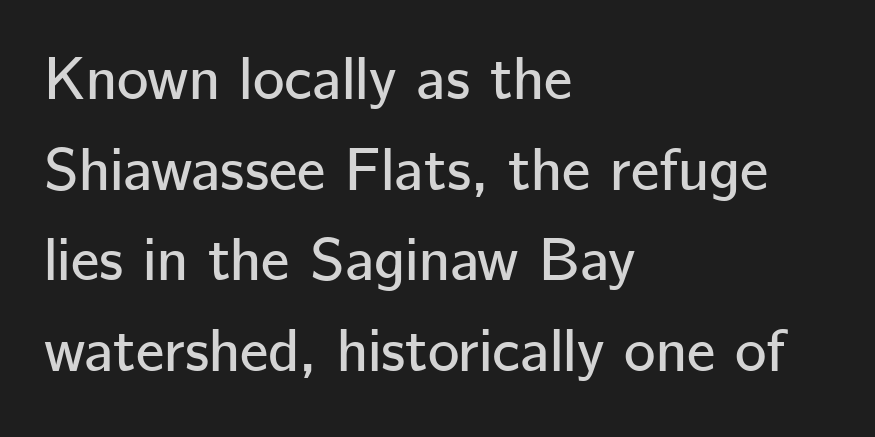
The image shows 60 px sans-serif type, upright; set left-aligned, normal line spacing (1.51x), normal letter spacing, not underlined; low stroke contrast and a medium x-height.
